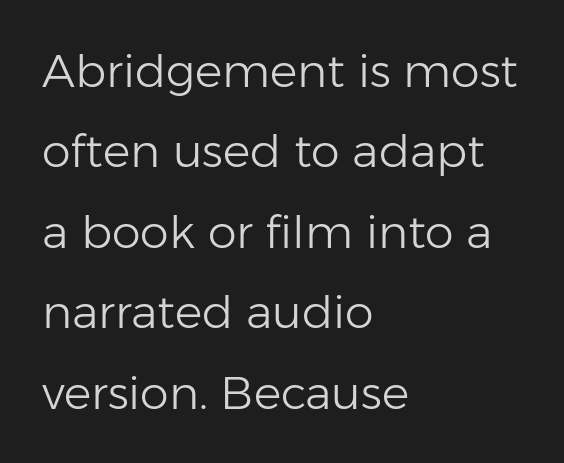
Q: Is the text bold? A: No.
Q: Is the text italic (slanted)? A: No, it is upright.
Q: Is the typeface a serif or a sans-serif typeface? A: Sans-serif.
Q: Is the text underlined? A: No.
Q: How is the paragraph aligned? A: Left-aligned.
Q: Is the spacing between letters normal or unusually wide? A: Normal.
Q: Width (condensed, normal, or wide)? A: Normal.
Q: Stroke contrast? A: Low.
Q: x-height? A: Medium.
Q: Monospaced? A: No.
